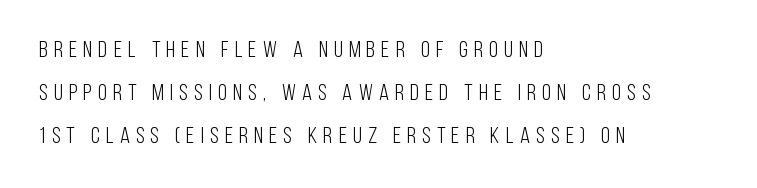
{"italic": "no", "bold": "no", "underline": "no", "align": "left", "line_spacing_ratio": 1.86, "letter_spacing": "wide", "letter_spacing_em": 0.27, "glyph_px": 23}
